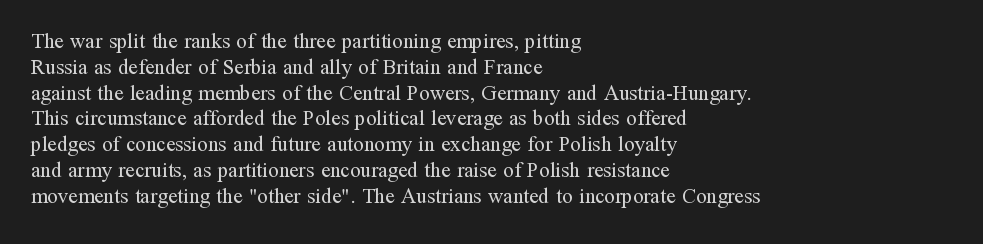
The image shows 21 px text type, upright; set left-aligned, line spacing 1.23x, normal letter spacing, not underlined.
